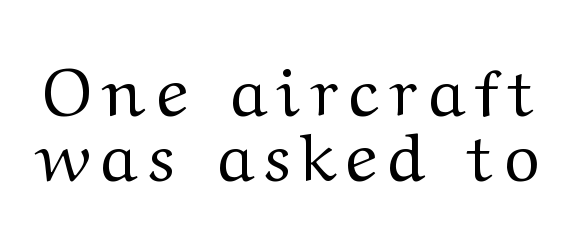
Q: Is the text bold? A: No.
Q: Is the text italic (slanted)? A: No, it is upright.
Q: Is the typeface a serif or a sans-serif typeface? A: Serif.
Q: Is the text underlined? A: No.
Q: Is the spacing between lines tight, normal or loose? A: Tight.
Q: Width (condensed, normal, or wide)? A: Wide.
Q: Stroke contrast? A: Medium.
Q: x-height? A: Medium.
Q: Monospaced? A: No.
